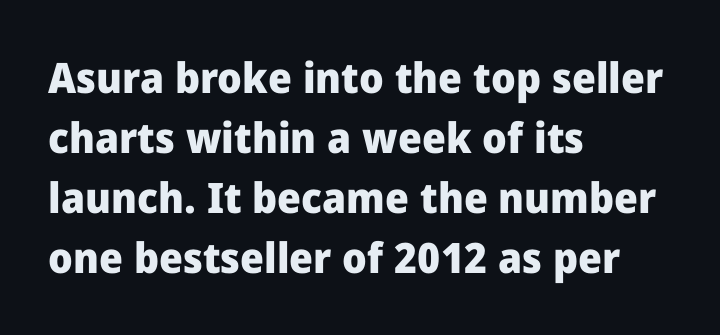
Q: Is the text bold? A: Yes.
Q: Is the text italic (slanted)? A: No, it is upright.
Q: Is the typeface a serif or a sans-serif typeface? A: Sans-serif.
Q: Is the text underlined? A: No.
Q: How is the paragraph aligned? A: Left-aligned.
Q: Is the spacing between letters normal or unusually wide? A: Normal.
Q: Is the spacing between lines tight, normal or loose? A: Normal.
Q: Width (condensed, normal, or wide)? A: Normal.
Q: Stroke contrast? A: Low.
Q: x-height? A: Medium.
Q: Monospaced? A: No.
